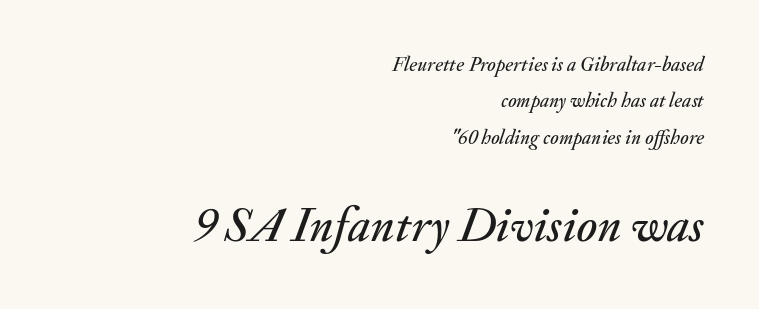
The image shows 49 px text type, italic (leaning right); set right-aligned, line spacing 1.82x, normal letter spacing, not underlined; the second (bottom) block is 2.45x larger; medium stroke contrast and a small x-height.
